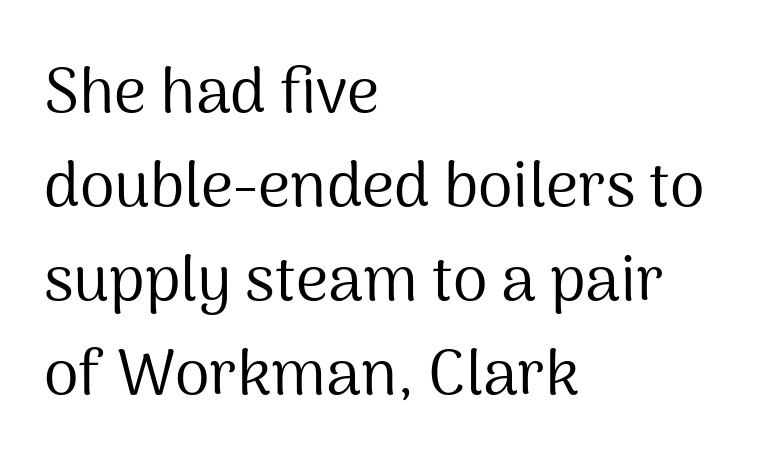
The lines are quadded left. The face used here is proportionally spaced, like ordinary book or web type. The face used here is a sans, in the tradition of grotesques and geometrics. Lines of text with bare space underneath. Upright lettering throughout.
